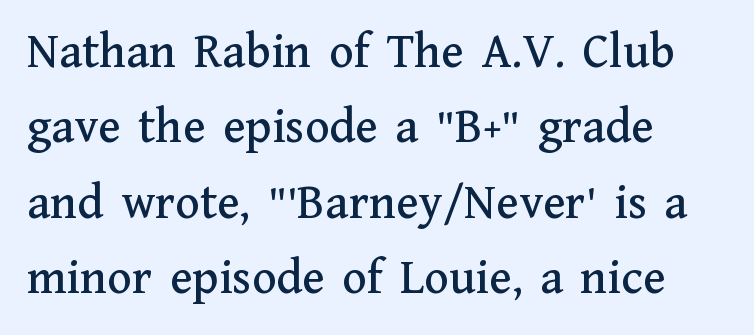
{"serif": "yes", "italic": "no", "width": "normal", "stroke_contrast": "medium", "x_height": "medium", "monospaced": "no", "underline": "no", "align": "left", "line_spacing": "normal", "line_spacing_ratio": 1.48, "letter_spacing": "normal", "letter_spacing_em": 0.0, "glyph_px": 51}
